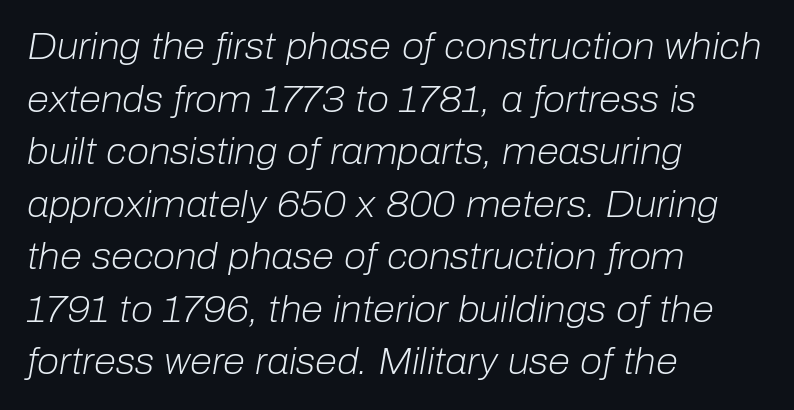
The image shows 36 px light type, italic (leaning right); set left-aligned, normal line spacing (1.46x), normal letter spacing, not underlined; low stroke contrast and a medium x-height.
